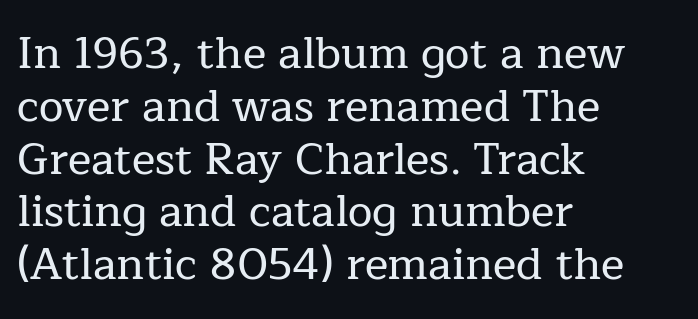
In terms of posture, this sample is upright. This sample has the flowing, uneven cadence of proportional lettering. Observe the serifs anchoring each vertical stroke in this sample. Tracking value appears to be zero — textbook default spacing. Caption: multi-line text, flush left, ragged right. Words float on clear page, feet unadorned.
